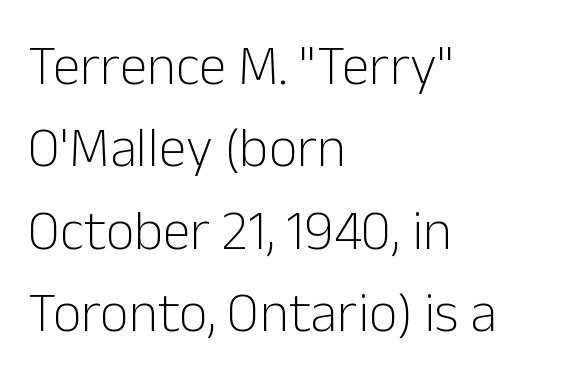
The image shows 56 px light sans-serif type, upright; set left-aligned, normal line spacing (1.47x), normal letter spacing, not underlined; low stroke contrast and a medium x-height.
